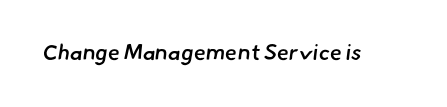
Is the letter spacing exaggerated? No — it looks like the ordinary default. Strokes here are thickened, but only to semibold level. The words here are not underlined.
